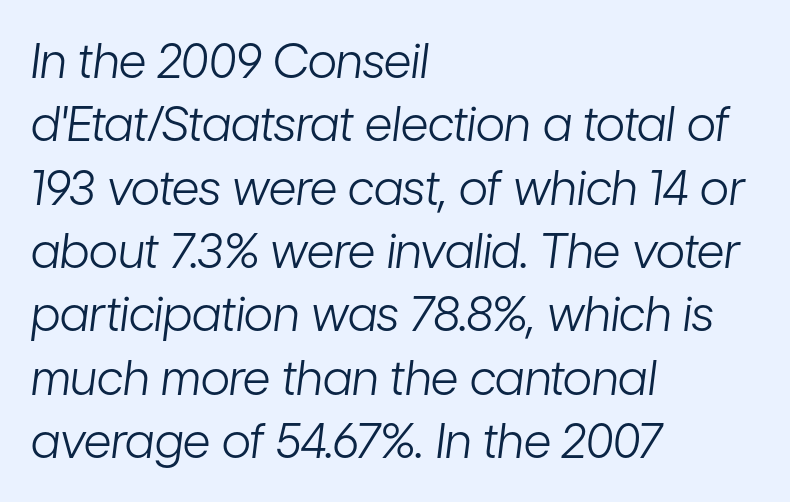
How are the letters spaced? Ordinarily, with no added tracking. Note the varied advance widths — an 'i' is clearly narrower than an 'm'. The passage shown stacks its lines at a standard gap. Underlining? Definitely not there. The strokes are not fattened; the text isn't bold. Left-aligned paragraph, ragged on the right.
